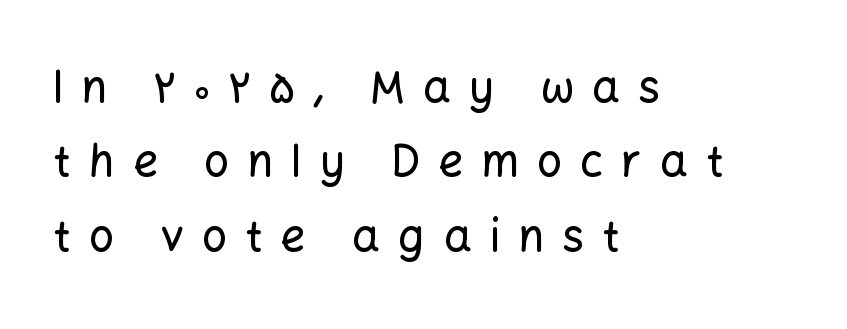
Q: Is the text italic (slanted)? A: No, it is upright.
Q: Is the typeface a serif or a sans-serif typeface? A: Sans-serif.
Q: Is the text underlined? A: No.
Q: How is the paragraph aligned? A: Left-aligned.
Q: Is the spacing between letters normal or unusually wide? A: Unusually wide.
Q: Is the spacing between lines tight, normal or loose? A: Normal.
Q: Width (condensed, normal, or wide)? A: Normal.
Q: Stroke contrast? A: Low.
Q: x-height? A: Medium.
Q: Monospaced? A: No.
